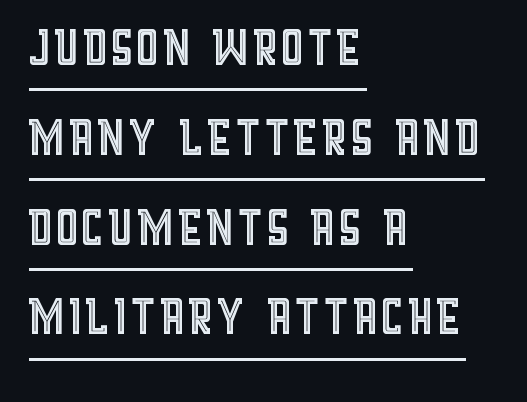
Q: Is the text italic (slanted)? A: No, it is upright.
Q: Is the text underlined? A: Yes.
Q: How is the paragraph aligned? A: Left-aligned.
Q: Is the spacing between letters normal or unusually wide? A: Normal.
Q: Is the spacing between lines tight, normal or loose? A: Normal.
Q: Width (condensed, normal, or wide)? A: Condensed.
Q: x-height? A: Large.
Q: Monospaced? A: No.
